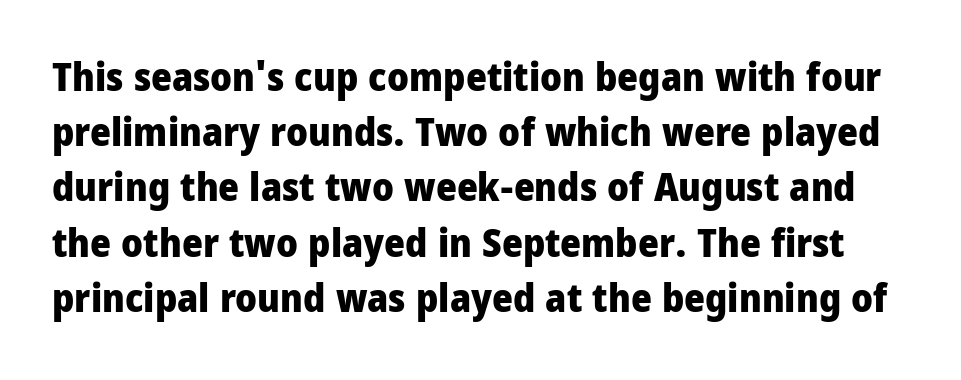
Q: Is the text bold? A: Yes.
Q: Is the text italic (slanted)? A: No, it is upright.
Q: Is the typeface a serif or a sans-serif typeface? A: Sans-serif.
Q: Is the text underlined? A: No.
Q: Is the spacing between letters normal or unusually wide? A: Normal.
Q: Is the spacing between lines tight, normal or loose? A: Normal.
Q: Width (condensed, normal, or wide)? A: Condensed.
Q: Stroke contrast? A: Low.
Q: x-height? A: Large.
Q: Monospaced? A: No.
